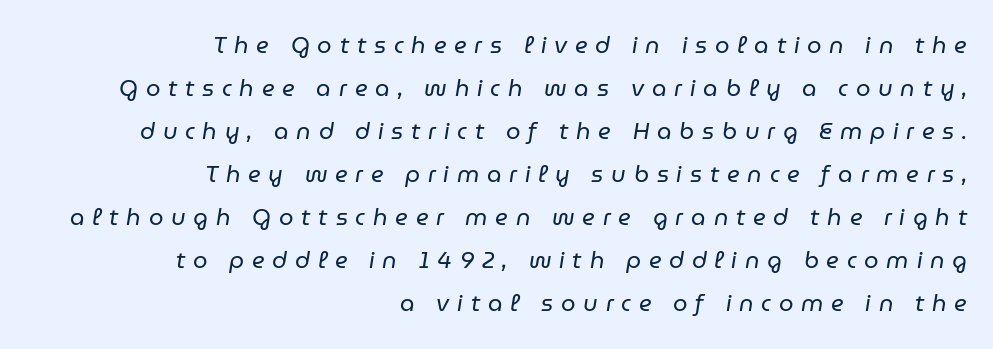
Stroke thickness stays within the range of a standard reading face or lighter. What stands out about the letter spacing? Its width — letters are far apart. Plain, unruled lines of type. Which margin do the lines hug? The right one — the left edge is uneven. Rendered with sloped, italic letterforms.
